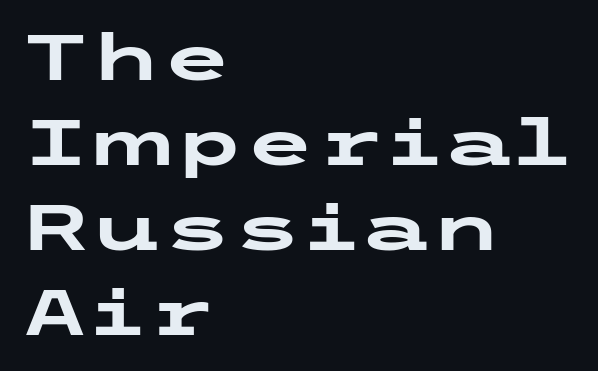
Line spacing here is normal. Notice how the stems are strictly vertical — no italics here. The face used here is rendered with its standard letterfit. Notice how the passage keeps a crisp vertical edge on the left only. The strokes are fattened all the way to bold.
